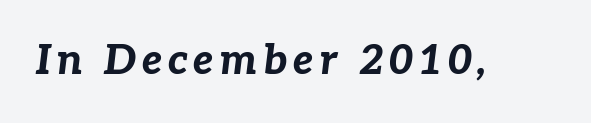
Observe the lean: these are italic letterforms. Decoration check: the copy has no underline. Heavy-handed strokes throughout: this text is bold. Looks like regular typesetting: each glyph gets only the width it needs.
